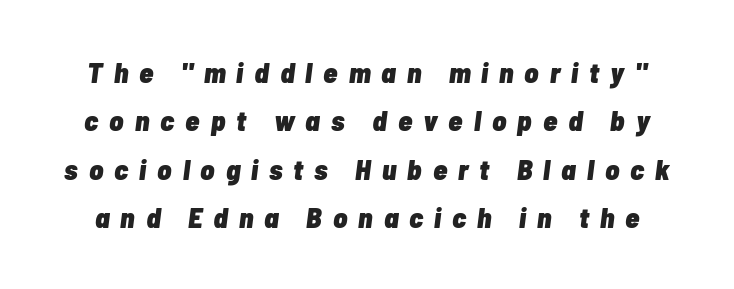
The image shows 29 px heavy, condensed type, italic (leaning right); set normal line spacing (1.67x), unusually wide letter spacing (+0.38 em), not underlined; low stroke contrast and a medium x-height.
